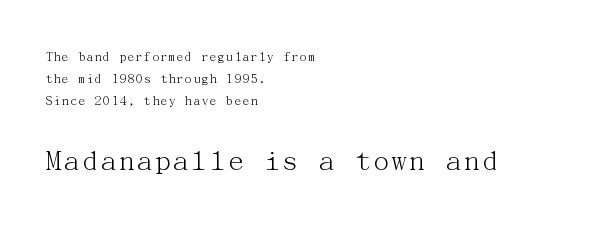
Q: Is the text bold? A: No.
Q: Is the text italic (slanted)? A: No, it is upright.
Q: Is the typeface a serif or a sans-serif typeface? A: Serif.
Q: Is the text underlined? A: No.
Q: How is the paragraph aligned? A: Left-aligned.
Q: Is the spacing between letters normal or unusually wide? A: Normal.
Q: Is the spacing between lines tight, normal or loose? A: Normal.
Q: Which block of text is set in a larger size, the first (top) or the second (bottom)? A: The second (bottom) one.
Q: Width (condensed, normal, or wide)? A: Normal.
Q: Stroke contrast? A: Medium.
Q: x-height? A: Medium.
